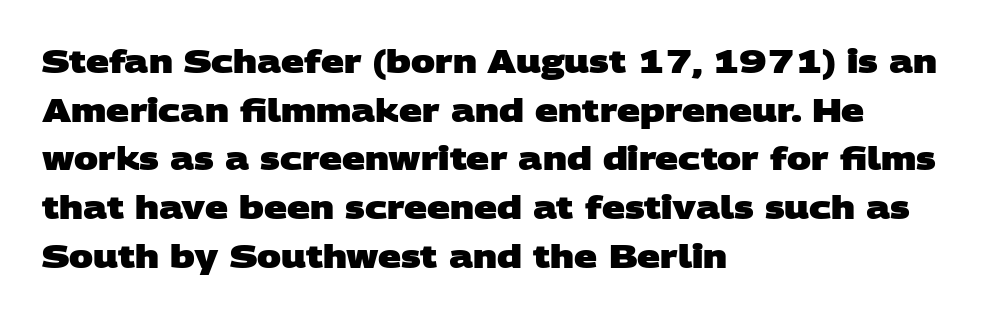
Unlike a traditional serif, this face leaves its strokes unadorned. In terms of weight, the rendering is a true, heavy bold. Quick note: interline space is typical. Look at the tracking — it's just the regular setting, nothing added. Varying glyph widths throughout — classic text-font behaviour. Line beginnings align vertically; line endings do not.
